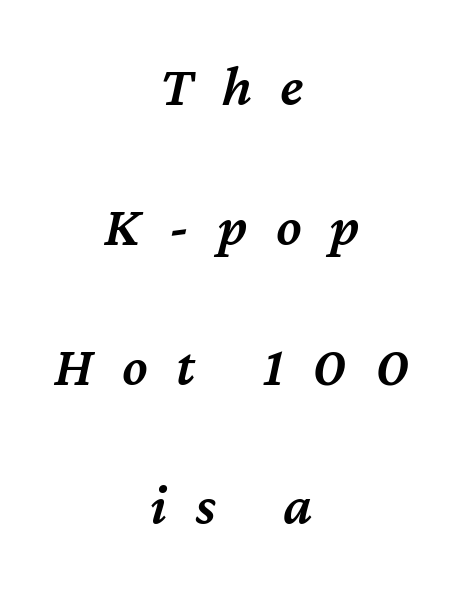
{"italic": "yes", "lean": "right", "slant_degrees": 12, "bold": "semi", "weight": "semibold", "width": "normal", "stroke_contrast": "medium", "x_height": "medium", "monospaced": "no", "underline": "no", "align": "center", "line_spacing": "loose", "line_spacing_ratio": 2.41, "letter_spacing": "wide", "letter_spacing_em": 0.49, "glyph_px": 58}
